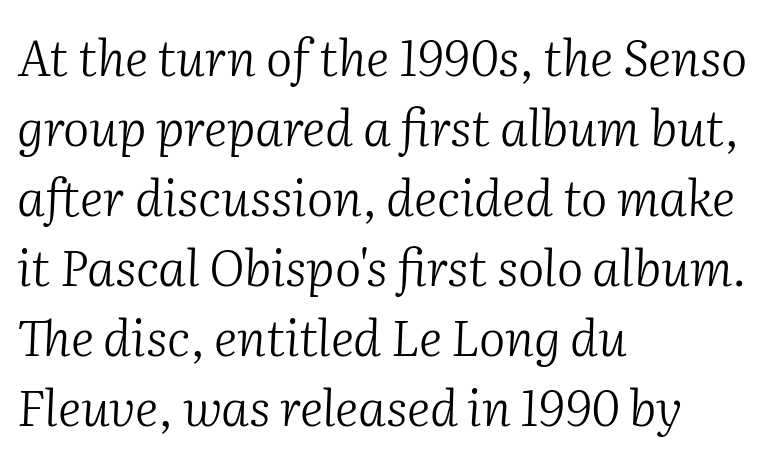
Q: Is the text bold? A: No.
Q: Is the text italic (slanted)? A: Yes, it leans right by about 2 degrees.
Q: Is the typeface a serif or a sans-serif typeface? A: Serif.
Q: Is the text underlined? A: No.
Q: How is the paragraph aligned? A: Left-aligned.
Q: Is the spacing between letters normal or unusually wide? A: Normal.
Q: Is the spacing between lines tight, normal or loose? A: Normal.
Q: Width (condensed, normal, or wide)? A: Normal.
Q: Stroke contrast? A: Medium.
Q: x-height? A: Medium.
Q: Monospaced? A: No.
